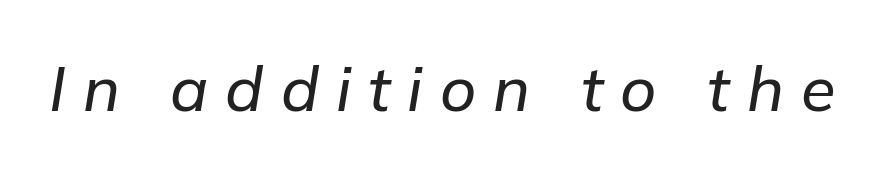
The image shows 63 px text type, italic (leaning right); set unusually wide letter spacing (+0.27 em), not underlined; low stroke contrast and a medium x-height.
